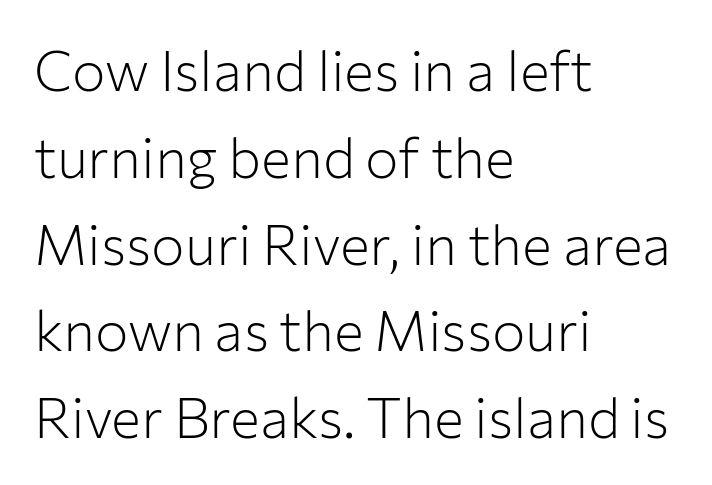
Stems and bowls with no extra thickness — not bold. The designer went with a sans here, leaving each stem footless. It's the straight-up-and-down kind of type. Line spacing here is normal. The gap between lines stays unmarked.
